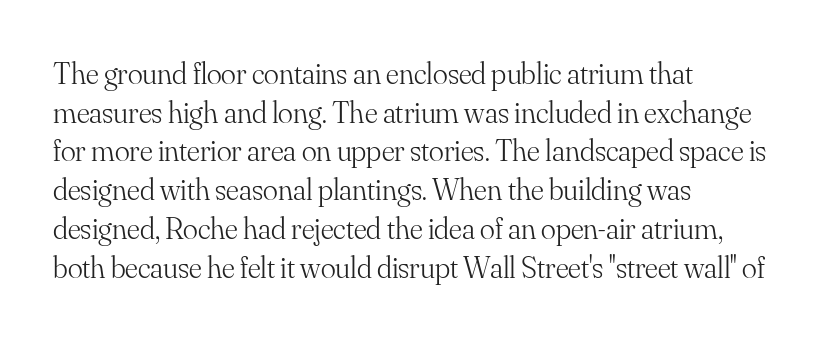
{"serif": "yes", "italic": "no", "bold": "no", "weight": "light", "width": "normal", "stroke_contrast": "medium", "x_height": "small", "monospaced": "no", "underline": "no", "align": "left", "line_spacing": "normal", "line_spacing_ratio": 1.25, "letter_spacing": "normal", "letter_spacing_em": 0.0, "glyph_px": 31}
